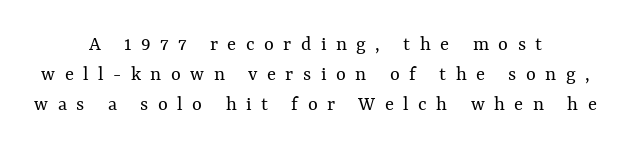
Normally led — the rows are evenly, conventionally spaced. Unlike italic type, these characters show no tilt at all. Plain, unruled lines of type. Typeset on center — no edge is straight. Heaviness? Minimal to ordinary, like unemphasized prose. The horizontal fit of the characters is loose and conspicuously gappy.
